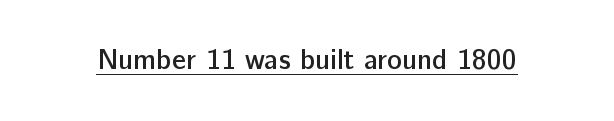
{"serif": "no", "italic": "no", "bold": "semi", "weight": "semibold", "width": "normal", "stroke_contrast": "low", "x_height": "medium", "monospaced": "no", "underline": "yes", "letter_spacing": "normal", "letter_spacing_em": 0.0, "glyph_px": 28}
